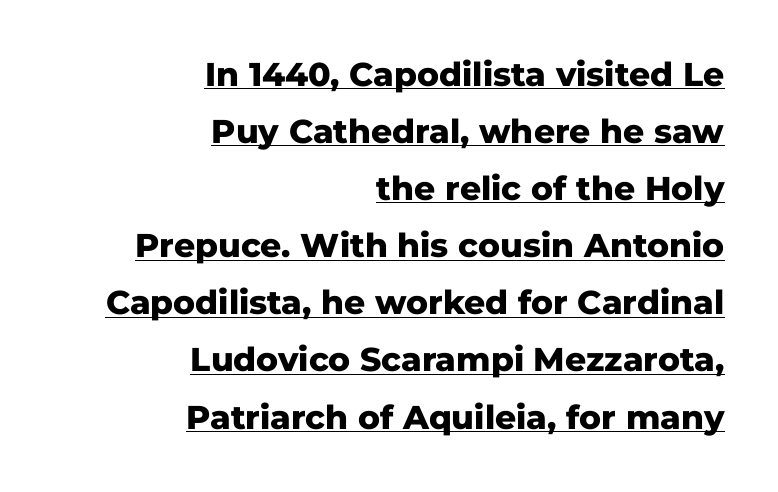
The compositor pushed each line to the right boundary. Every character sits straight up, as roman type does. What stands out about the letter spacing? Nothing — it is the standard amount. These lines are rendered in a variable-pitch font. The passage shown is emphatically bold. What kind of face is this? One without serifs — a sans.
